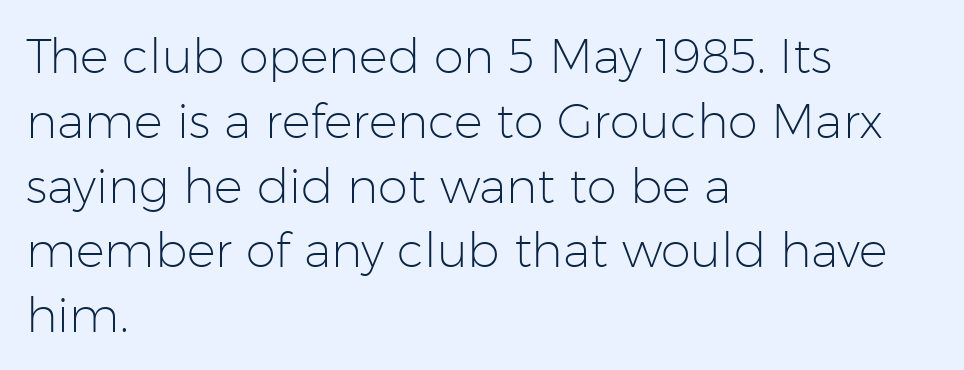
The image shows 48 px light sans-serif type, upright; set left-aligned, normal line spacing (1.35x), normal letter spacing, not underlined; low stroke contrast and a medium x-height.
